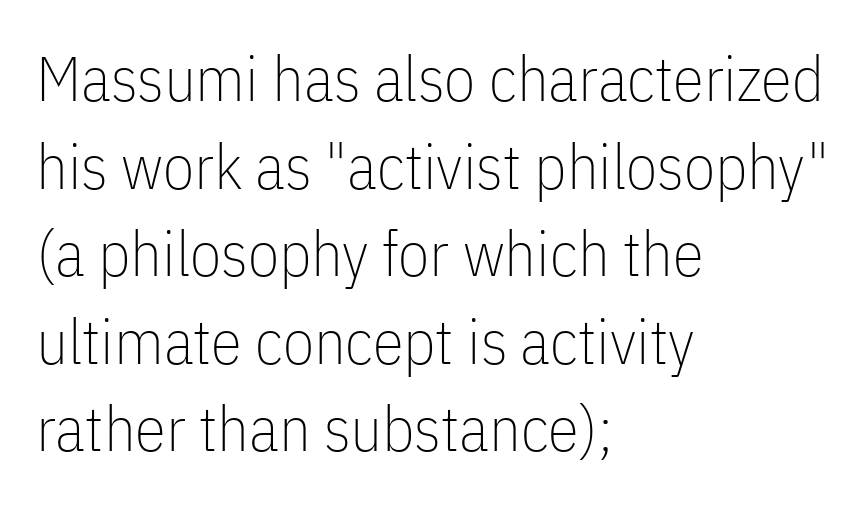
Ink coverage per letter is moderate at most. No italicization has been applied; the sample stays upright. This rendering employs a face without finishing strokes, i.e., a sans-serif. These lines stack with their left ends in a neat column. The specimen omits any rule beneath the text block's lines. This sample keeps an unexceptional amount of space between lines.
